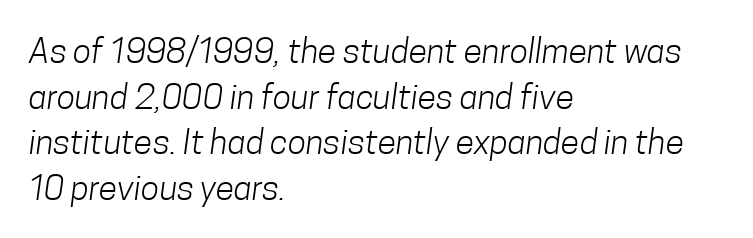
The image shows 34 px light, condensed sans-serif type; set left-aligned, normal line spacing (1.34x), normal letter spacing, not underlined; low stroke contrast and a medium x-height.
